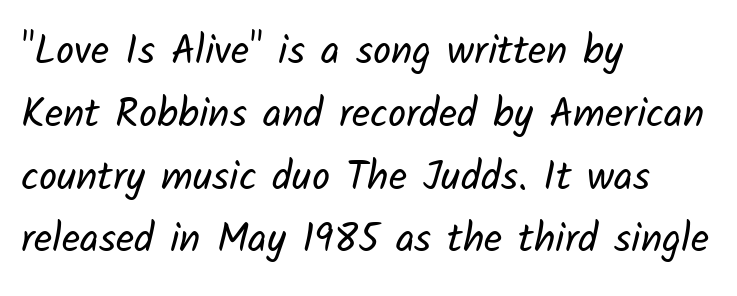
{"serif": "no", "bold": "no", "weight": "regular", "width": "normal", "stroke_contrast": "low", "x_height": "medium", "monospaced": "no", "underline": "no", "align": "left", "line_spacing": "normal", "line_spacing_ratio": 1.57, "letter_spacing": "normal", "letter_spacing_em": 0.0, "glyph_px": 40}
